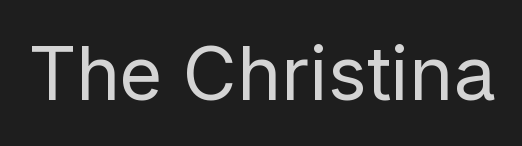
Q: Is the text bold? A: No.
Q: Is the text italic (slanted)? A: No, it is upright.
Q: Is the typeface a serif or a sans-serif typeface? A: Sans-serif.
Q: Is the text underlined? A: No.
Q: Is the spacing between letters normal or unusually wide? A: Normal.
Q: Width (condensed, normal, or wide)? A: Normal.
Q: Stroke contrast? A: Low.
Q: x-height? A: Medium.
Q: Monospaced? A: No.
